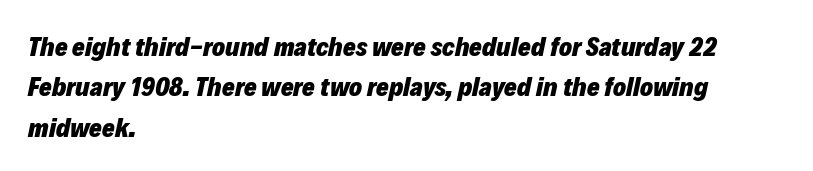
Typesetter's note: full bold, strokes at maximum text heaviness. Horizontally, the lines are justified to the leading edge only. These lines sit exactly where default settings would place them. Nobody touched the tracking dial on this one. The specimen reads as italic at a glance.
